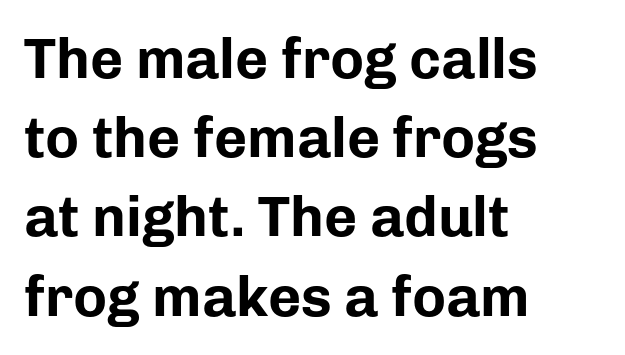
The image shows 57 px bold sans-serif type, upright; set left-aligned, normal line spacing (1.39x), normal letter spacing, not underlined; low stroke contrast and a medium x-height.
